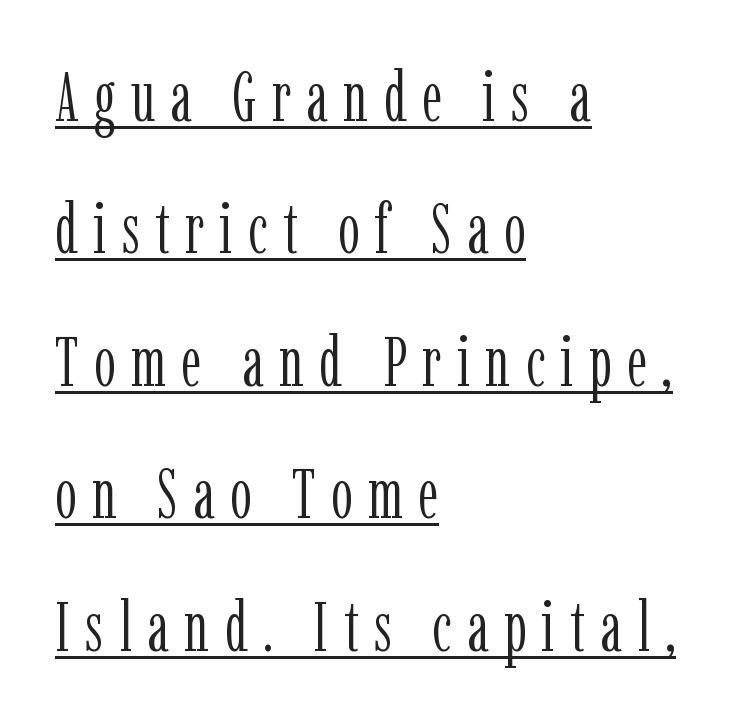
{"serif": "yes", "italic": "no", "bold": "no", "weight": "light", "width": "condensed", "stroke_contrast": "low", "x_height": "medium", "monospaced": "no", "underline": "yes", "align": "left", "line_spacing": "loose", "line_spacing_ratio": 1.92, "letter_spacing": "wide", "letter_spacing_em": 0.22, "glyph_px": 69}
